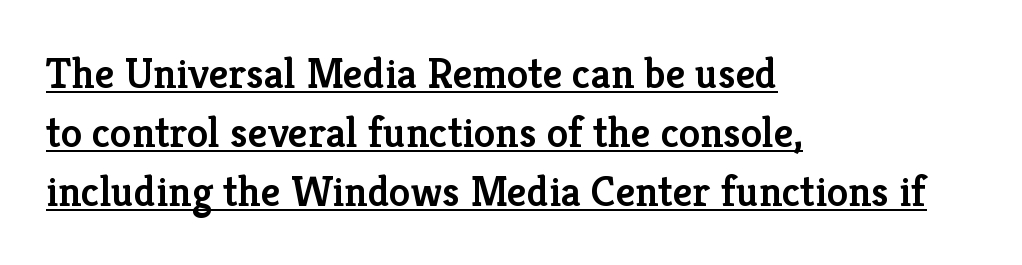
The image shows 43 px semibold serif type, upright; set left-aligned, normal line spacing (1.37x), normal letter spacing, underlined; low stroke contrast and a medium x-height.
